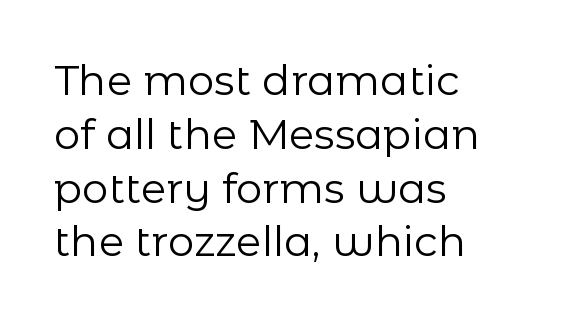
The image shows 42 px regular-weight sans-serif type, upright; set left-aligned, normal line spacing (1.28x), normal letter spacing, not underlined; low stroke contrast and a medium x-height.
